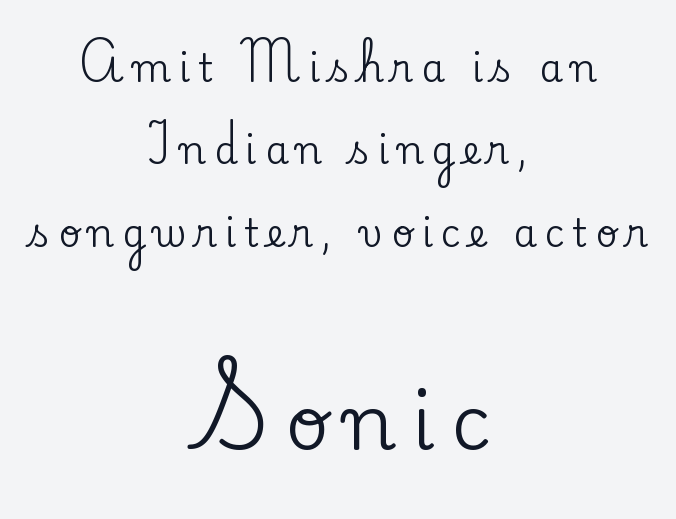
Any mark beneath the type? The region is blank. Does the leading feel generous? Absolutely, it's lavish. Which of the two is more prominent by size? The second, at the bottom. Small tapered or slab feet sit at the stroke ends, so this counts as serif. Unlike italic type, these characters show no tilt at all. The lines in this sample share a center point and differ in where they start and stop.
